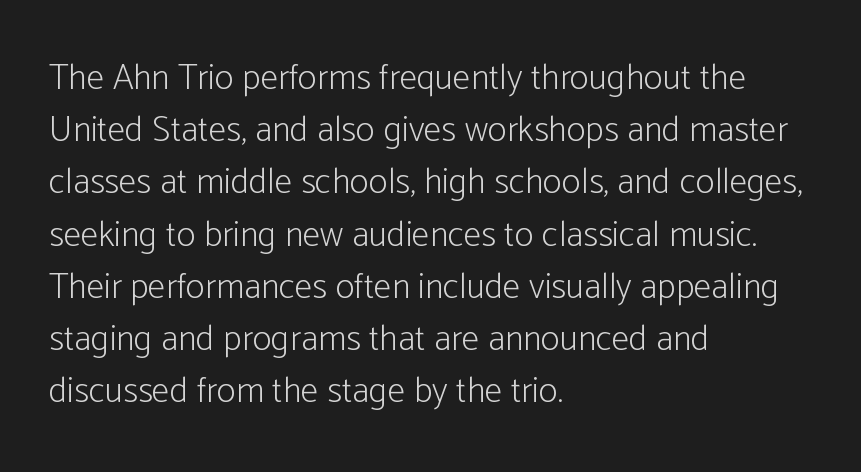
This is not heavy type; no bold has been used. Notice how descenders clear the ascenders below comfortably — that's standard leading. These lines are composed in type without serifs. Does extra space separate the letters? No, they use regular spacing.
